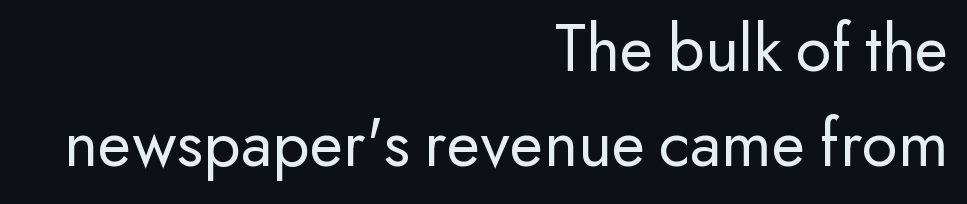
{"serif": "no", "italic": "no", "bold": "no", "weight": "regular", "width": "normal", "stroke_contrast": "low", "x_height": "small", "monospaced": "no", "underline": "no", "align": "right", "line_spacing": "normal", "line_spacing_ratio": 1.38, "letter_spacing": "normal", "letter_spacing_em": 0.0, "glyph_px": 69}
